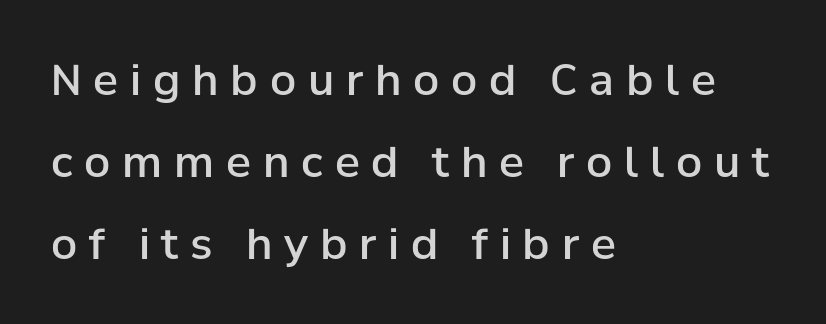
Q: Is the text bold? A: Semi-bold.
Q: Is the text italic (slanted)? A: No, it is upright.
Q: Is the typeface a serif or a sans-serif typeface? A: Sans-serif.
Q: Is the text underlined? A: No.
Q: How is the paragraph aligned? A: Left-aligned.
Q: Is the spacing between letters normal or unusually wide? A: Unusually wide.
Q: Is the spacing between lines tight, normal or loose? A: Loose.
Q: Width (condensed, normal, or wide)? A: Normal.
Q: Stroke contrast? A: Low.
Q: x-height? A: Medium.
Q: Monospaced? A: No.
